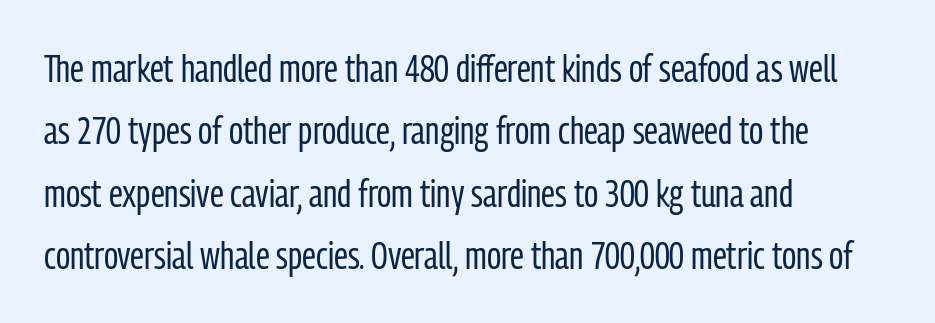
Q: Is the text bold? A: No.
Q: Is the text italic (slanted)? A: No, it is upright.
Q: Is the typeface a serif or a sans-serif typeface? A: Sans-serif.
Q: Is the text underlined? A: No.
Q: How is the paragraph aligned? A: Left-aligned.
Q: Is the spacing between letters normal or unusually wide? A: Normal.
Q: Is the spacing between lines tight, normal or loose? A: Normal.
Q: Width (condensed, normal, or wide)? A: Condensed.
Q: Stroke contrast? A: Low.
Q: x-height? A: Medium.
Q: Monospaced? A: No.
